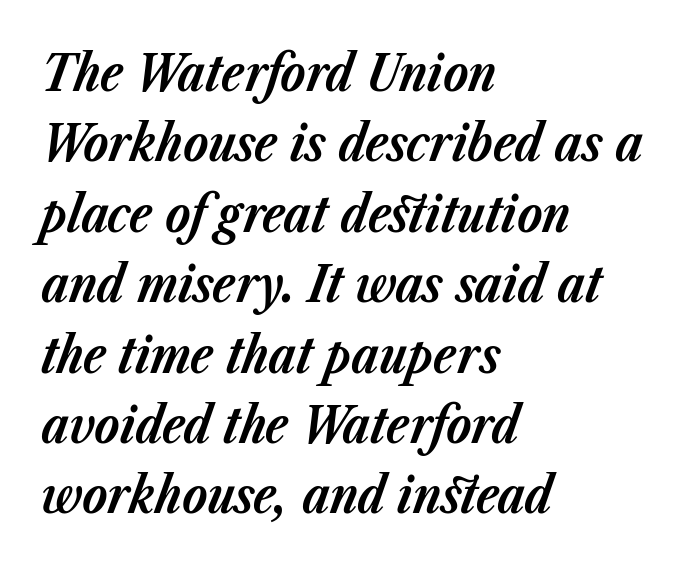
Has an underline been added? It has not. The face used here is proportionally spaced, like ordinary book or web type. Every row of glyphs begins at an identical x-position on the left. This sample keeps an unexceptional amount of space between lines. Does the weight exceed regular? Yes, all the way to bold.
